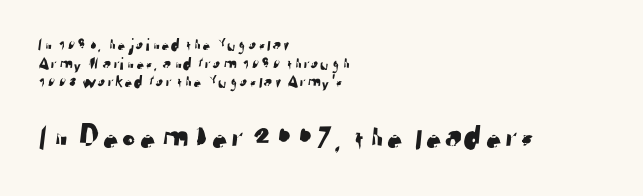
{"serif": "no", "width": "normal", "stroke_contrast": "low", "x_height": "medium", "monospaced": "no", "underline": "no", "align": "left", "line_spacing": "tight", "line_spacing_ratio": 1.04, "letter_spacing": "normal", "letter_spacing_em": 0.0, "larger_block": "second", "size_ratio": 2.0, "glyph_px": 36}
